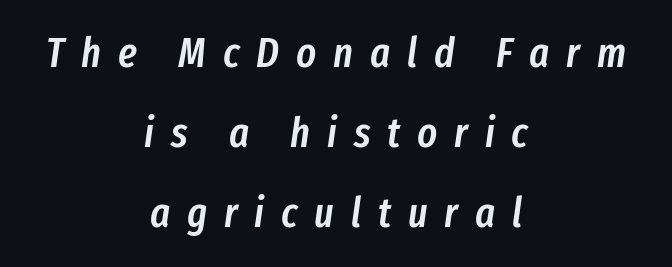
If you drew a line through each stem, it would be angled. The rendering uses natural spacing where letterforms have individual widths. Nobody drew a line under any word here. This is moderately heavy type, rendered in semibold. There is plenty of visible air inserted between adjacent glyphs. Horizontal alignment here is central, giving a formal, balanced look.
